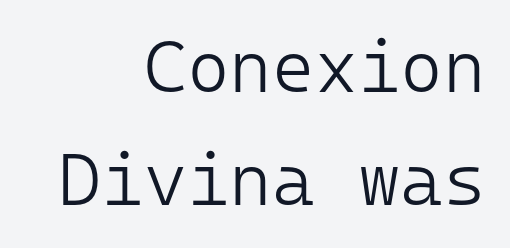
Q: Is the text bold? A: No.
Q: Is the text italic (slanted)? A: No, it is upright.
Q: Is the typeface a serif or a sans-serif typeface? A: Sans-serif.
Q: Is the text underlined? A: No.
Q: How is the paragraph aligned? A: Right-aligned.
Q: Is the spacing between letters normal or unusually wide? A: Normal.
Q: Is the spacing between lines tight, normal or loose? A: Normal.
Q: Width (condensed, normal, or wide)? A: Normal.
Q: Stroke contrast? A: Low.
Q: x-height? A: Medium.
Q: Monospaced? A: Yes.
